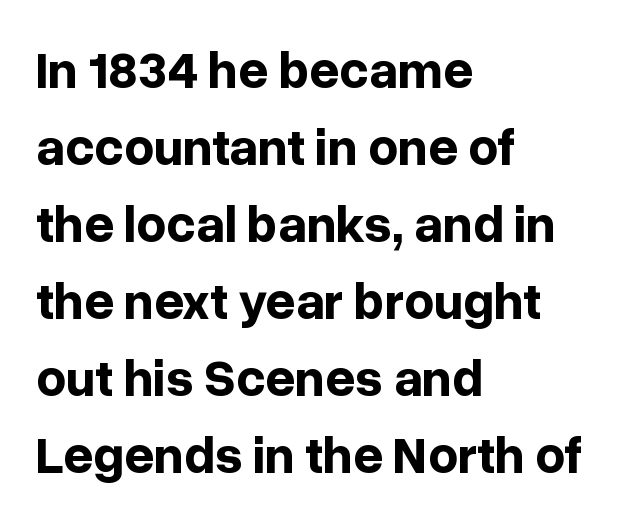
Q: Is the text bold? A: Yes.
Q: Is the text italic (slanted)? A: No, it is upright.
Q: Is the typeface a serif or a sans-serif typeface? A: Sans-serif.
Q: Is the text underlined? A: No.
Q: How is the paragraph aligned? A: Left-aligned.
Q: Is the spacing between letters normal or unusually wide? A: Normal.
Q: Is the spacing between lines tight, normal or loose? A: Normal.
Q: Width (condensed, normal, or wide)? A: Normal.
Q: Stroke contrast? A: Low.
Q: x-height? A: Medium.
Q: Monospaced? A: No.
